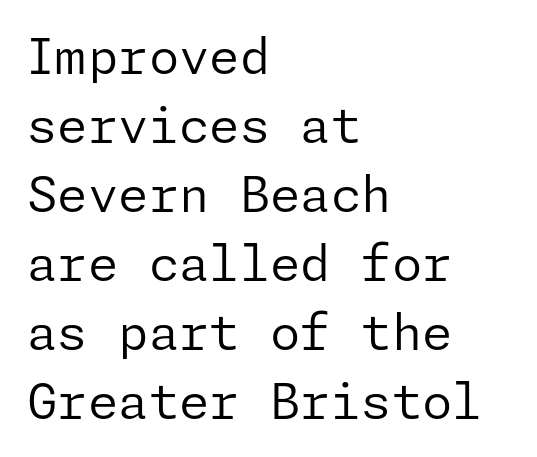
The image shows 49 px regular-weight sans-serif type, upright; set left-aligned, normal line spacing (1.41x), normal letter spacing, not underlined; low stroke contrast and a medium x-height.
